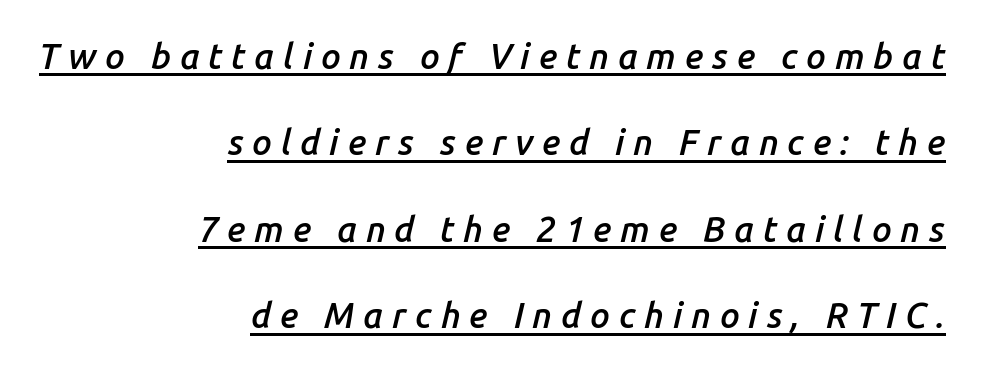
Line ends are locked; line starts wander. The font's italic variant was chosen for this text. Is there an underline? Yes — a line sits under the letters. The face used here is proportionally spaced, like ordinary book or web type. A bit beefed up — I'd call it semibold rather than bold.
